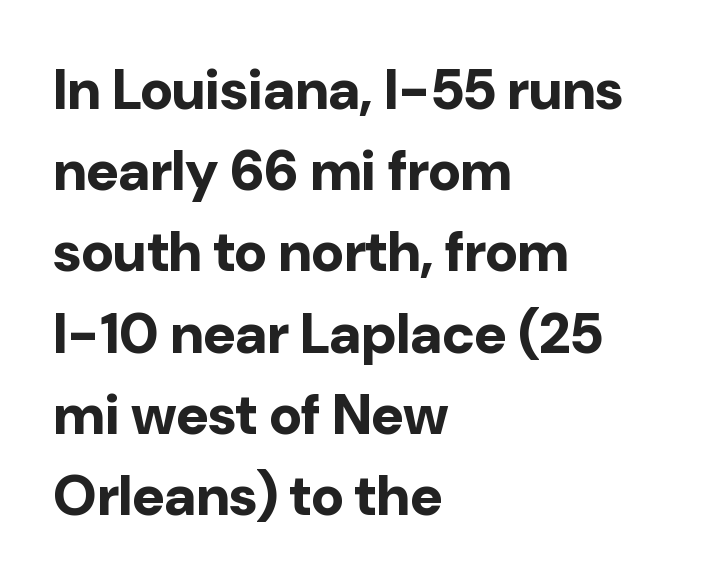
{"serif": "no", "italic": "no", "bold": "yes", "weight": "bold", "width": "normal", "stroke_contrast": "low", "x_height": "medium", "monospaced": "no", "underline": "no", "align": "left", "line_spacing": "normal", "line_spacing_ratio": 1.45, "letter_spacing": "normal", "letter_spacing_em": 0.0, "glyph_px": 56}
